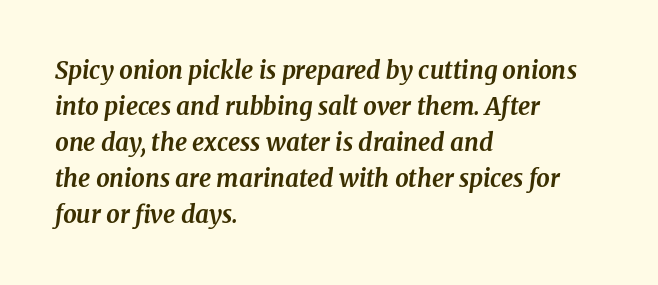
{"italic": "yes", "lean": "right", "slant_degrees": 8, "bold": "yes", "underline": "no", "align": "left", "line_spacing": "normal", "line_spacing_ratio": 1.5, "letter_spacing": "normal", "letter_spacing_em": 0.0, "glyph_px": 24}
